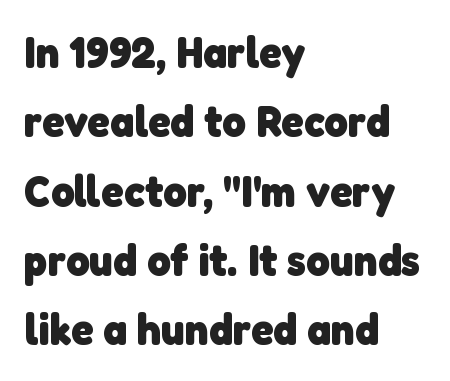
If you measured baseline to baseline, you'd find a middling distance. Every letter is thick-stroked: bold, no question. These lines are rendered in a variable-pitch font. Visually the block forms a straight wall on the left and a jagged coastline on the right. Type without underlining.
